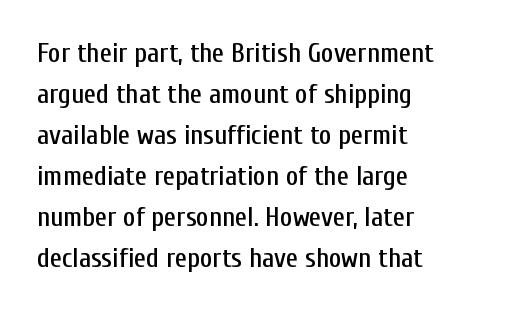
The image shows 27 px text type, upright; set left-aligned, normal line spacing (1.52x), normal letter spacing, not underlined.
